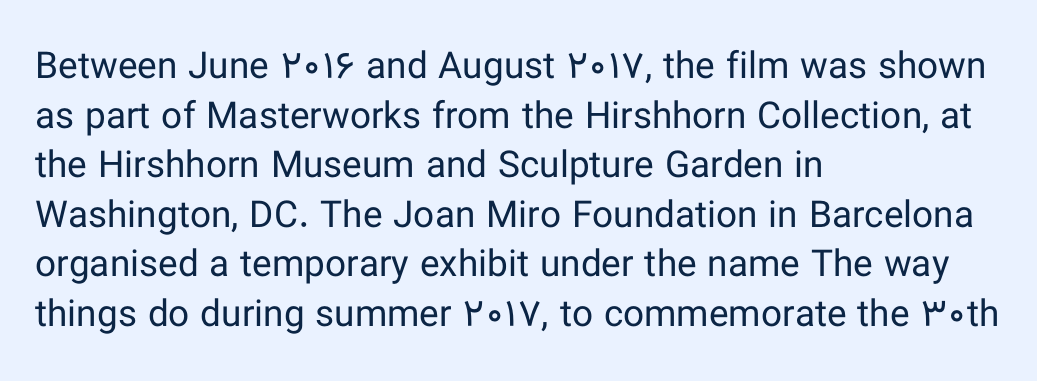
The image shows 37 px regular-weight sans-serif type, upright; set left-aligned, normal line spacing (1.34x), normal letter spacing, not underlined; low stroke contrast and a medium x-height.
